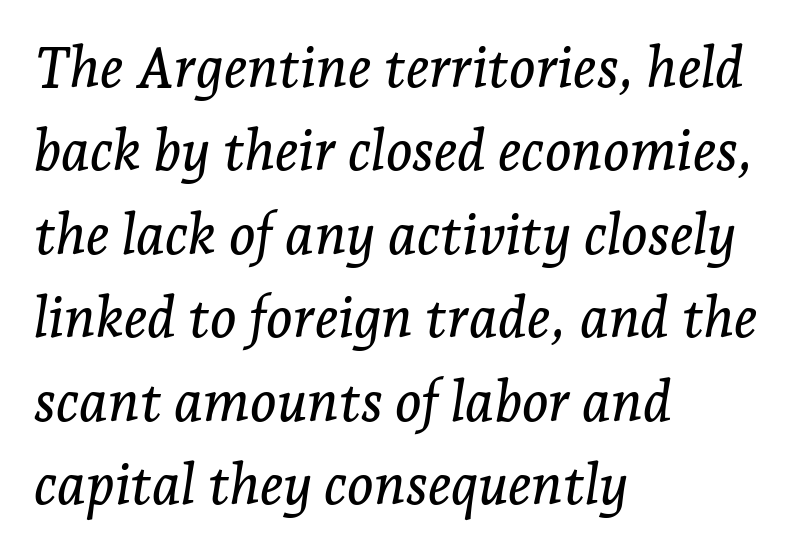
Spacing between characters is what you'd get straight out of the box. The rendering applies a slant to the glyphs. The specimen omits any rule beneath the text block's lines. In terms of letterform style, serifs are clearly present.
